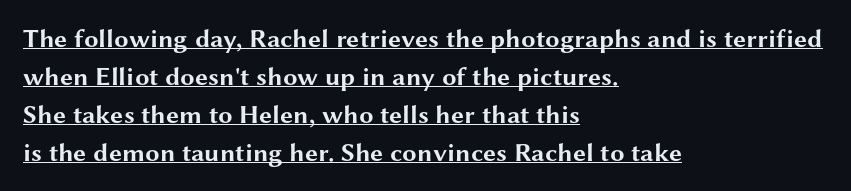
{"italic": "no", "bold": "yes", "underline": "yes", "align": "left", "line_spacing": "normal", "line_spacing_ratio": 1.46, "letter_spacing": "normal", "letter_spacing_em": 0.0, "glyph_px": 26}
